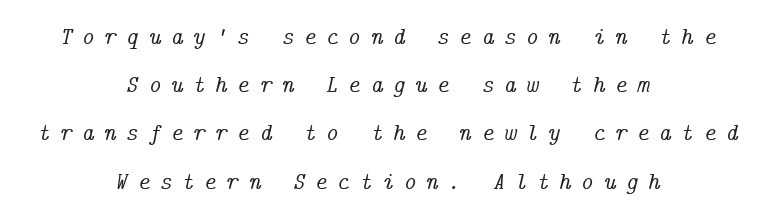
{"italic": "yes", "lean": "right", "slant_degrees": 14, "underline": "no", "align": "center", "line_spacing": "loose", "line_spacing_ratio": 2.01, "letter_spacing": "wide", "letter_spacing_em": 0.4, "glyph_px": 24}
